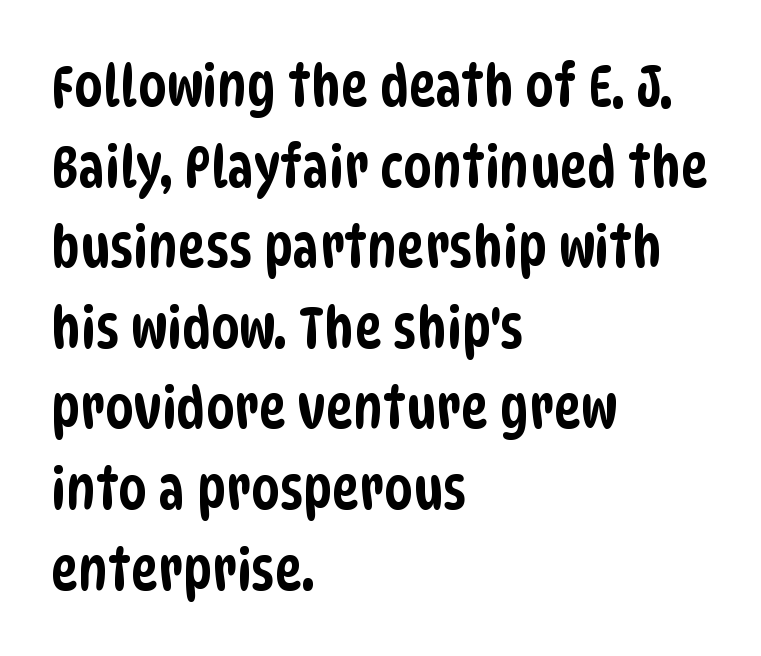
{"serif": "no", "width": "condensed", "stroke_contrast": "low", "x_height": "large", "monospaced": "no", "underline": "no", "align": "left", "line_spacing": "normal", "line_spacing_ratio": 1.39, "letter_spacing": "normal", "letter_spacing_em": 0.0, "glyph_px": 58}
